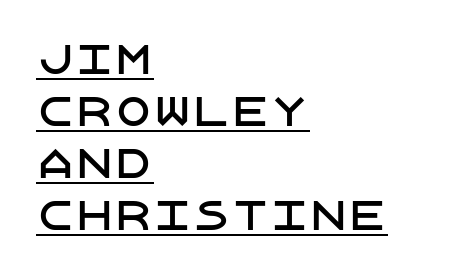
The image shows 39 px sans-serif type, upright; set left-aligned, normal line spacing (1.33x), normal letter spacing, underlined; low stroke contrast and a large x-height.
